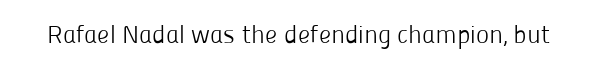
{"italic": "no", "bold": "no", "underline": "no", "letter_spacing": "normal", "letter_spacing_em": 0.0, "glyph_px": 25}
